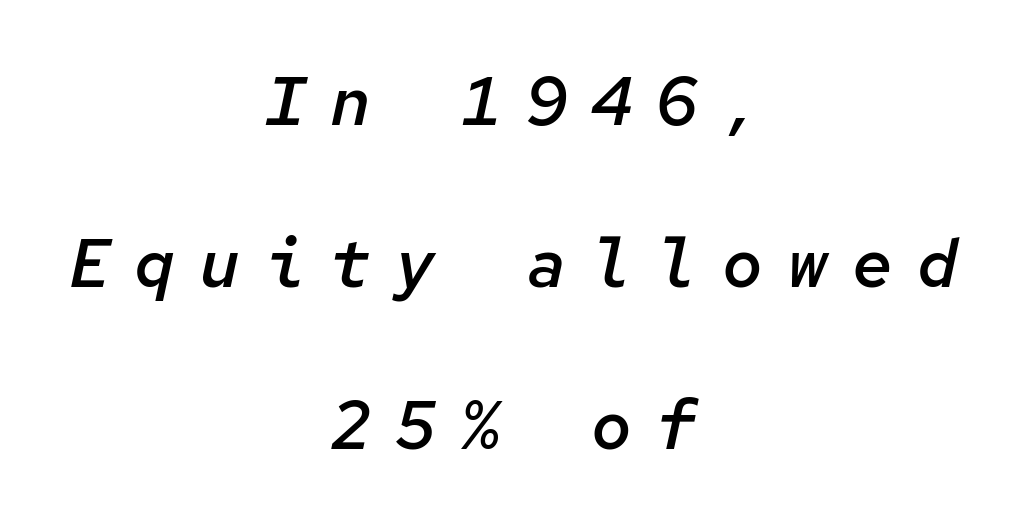
The font is running at a semibold setting, under full bold. The designer dialed line spacing up above the default. Glance below the letters and you will spot only blank space. You could count columns in this text — the font is strictly monospaced. The tracking reads as deliberately expanded to a designer's eye. The whitespace from short lines is split evenly between both sides.
